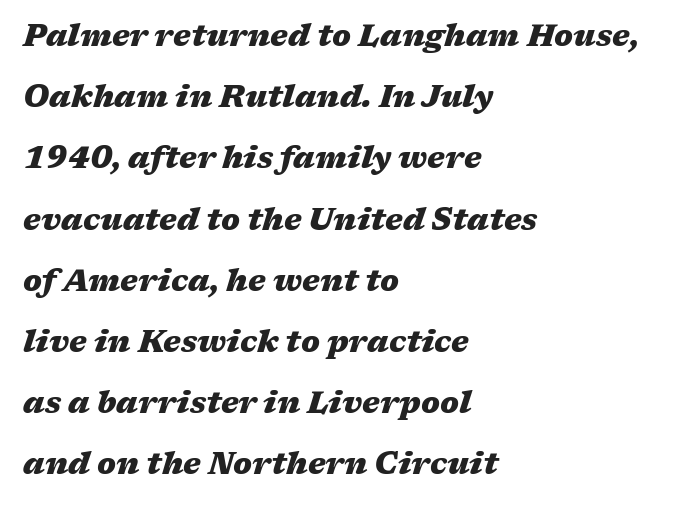
Think of a printed novel: that variable character pitch is what you see here. If you drew a ruler down the left edge, every line would touch it. The glyphs look as if they've been sheared to an angle. Honestly, there is no underline to notice here at all.
